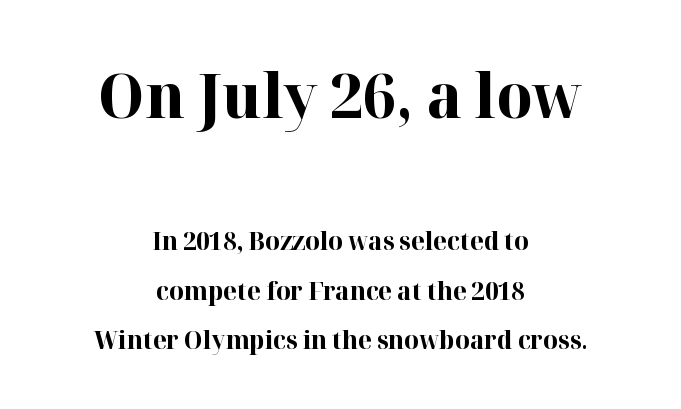
The lettering stays uniformly vertical, giving the passage a roman look. The letters advance in unequal steps, a hallmark of proportional type. I'd describe the lettering as bold — thick and assertive. Typeset on center — no edge is straight. Here the first block reads like a headline and the second like body copy.
